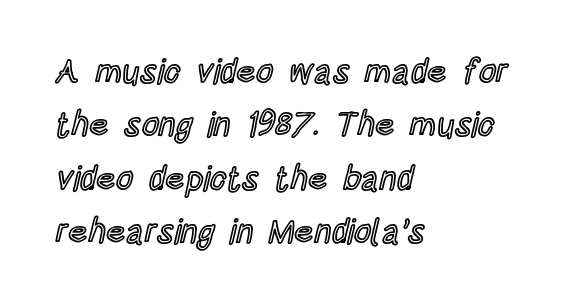
Q: Is the text italic (slanted)? A: Yes.
Q: Is the text underlined? A: No.
Q: How is the paragraph aligned? A: Left-aligned.
Q: Is the spacing between letters normal or unusually wide? A: Normal.
Q: Is the spacing between lines tight, normal or loose? A: Normal.
Q: Width (condensed, normal, or wide)? A: Condensed.
Q: x-height? A: Large.
Q: Monospaced? A: No.
